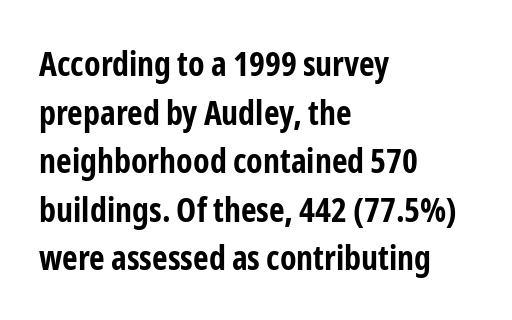
The type family on display is of the sans-serif kind. All the whitespace from short lines collects on the right. Set as a true bold cut, around the 700 mark. The passage shown is typed in a proportional face where columns would drift.
